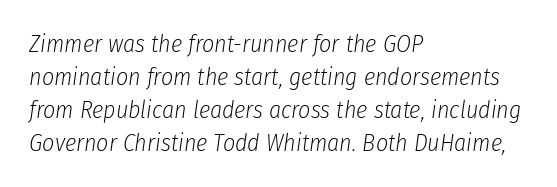
The image shows 24 px text type, italic (leaning right); set left-aligned, normal line spacing (1.37x), normal letter spacing, not underlined.
